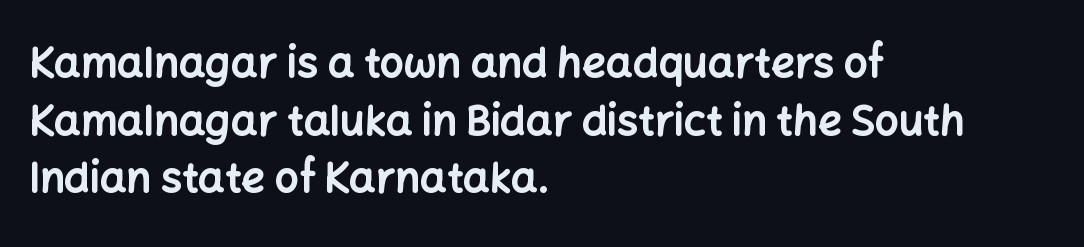
A typesetter would call this leading conventional body-copy spacing. The letters sit at their default tracking, neither squeezed nor spread. The designer went with a sans here, leaving each stem footless. The passage shown is emphatically bold. Every stem runs plumb, perpendicular to the baseline. Decoration check: the copy has no underline.
